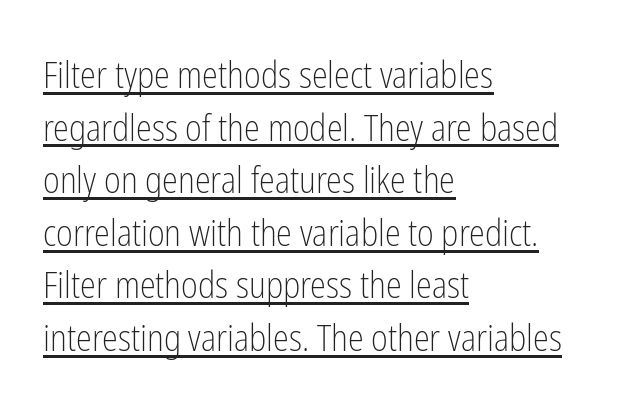
{"serif": "no", "italic": "no", "bold": "no", "weight": "light", "width": "condensed", "stroke_contrast": "low", "x_height": "medium", "monospaced": "no", "underline": "yes", "align": "left", "line_spacing": "normal", "line_spacing_ratio": 1.46, "letter_spacing": "normal", "letter_spacing_em": 0.0, "glyph_px": 36}
